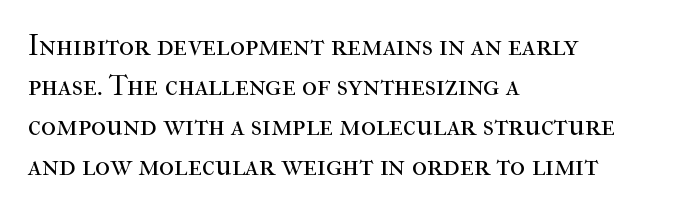
The image shows 29 px regular-weight serif type, upright; set left-aligned, normal line spacing (1.38x), normal letter spacing, not underlined; high stroke contrast and a medium x-height.
